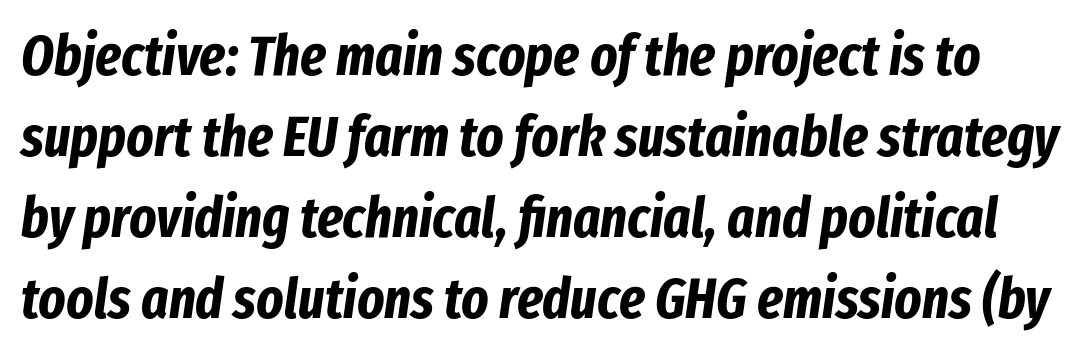
The image shows 57 px bold, condensed type, italic (leaning right); set normal line spacing (1.42x), normal letter spacing, not underlined; low stroke contrast and a medium x-height.
